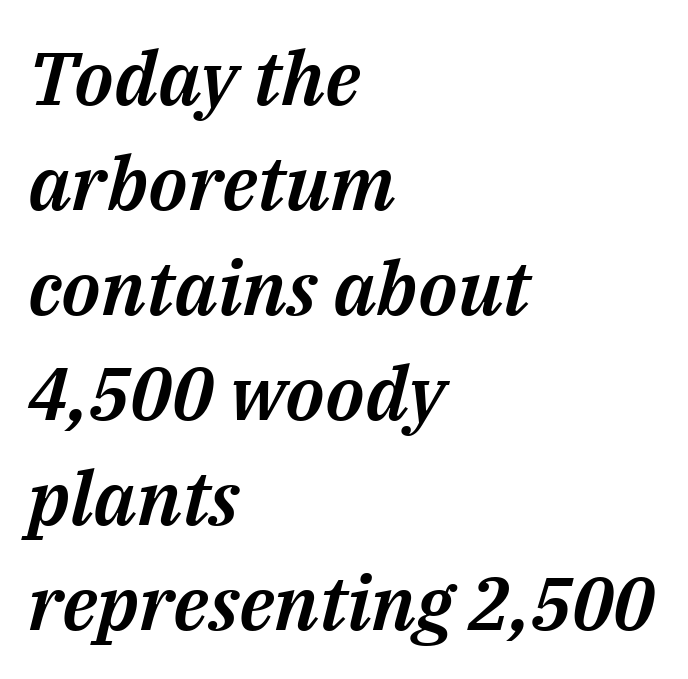
The image shows 75 px text type, italic (leaning right); set left-aligned, normal line spacing (1.4x), normal letter spacing, not underlined; medium stroke contrast and a medium x-height.
